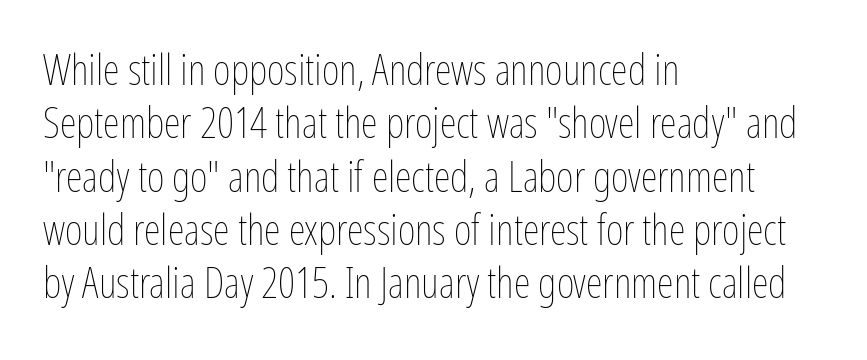
Q: Is the text bold? A: No.
Q: Is the text italic (slanted)? A: No, it is upright.
Q: Is the text underlined? A: No.
Q: How is the paragraph aligned? A: Left-aligned.
Q: Is the spacing between letters normal or unusually wide? A: Normal.
Q: Width (condensed, normal, or wide)? A: Condensed.
Q: Stroke contrast? A: Low.
Q: x-height? A: Medium.
Q: Monospaced? A: No.
